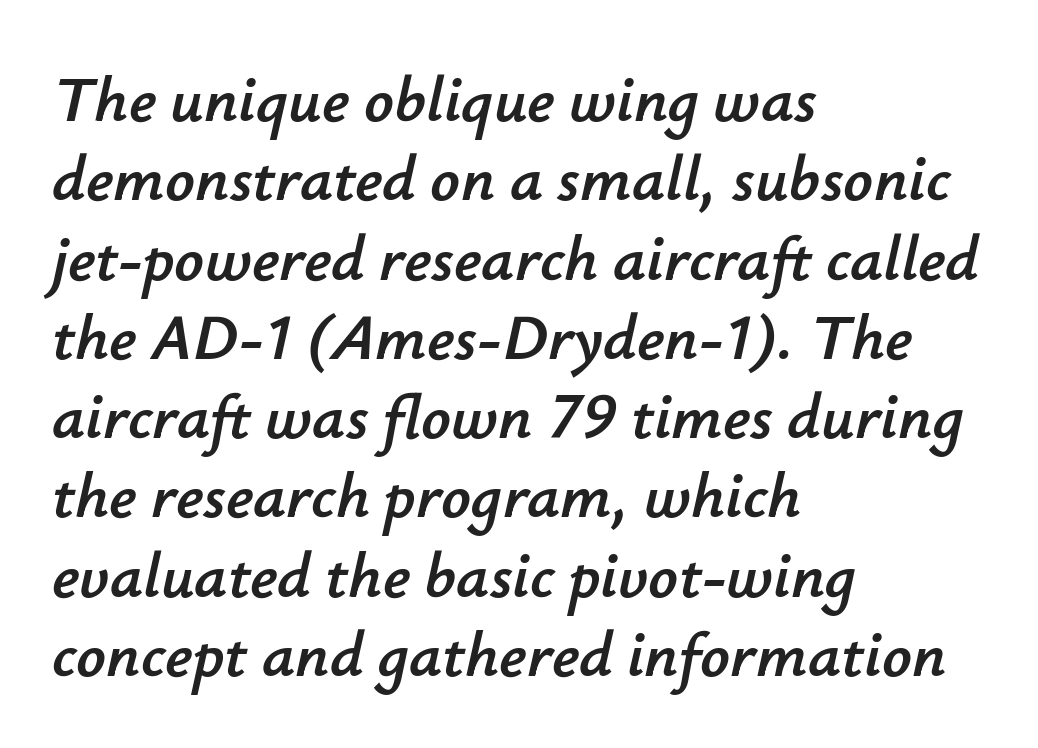
The image shows 65 px text type, italic (leaning right); set left-aligned, line spacing 1.22x, normal letter spacing, not underlined; low stroke contrast and a small x-height.
